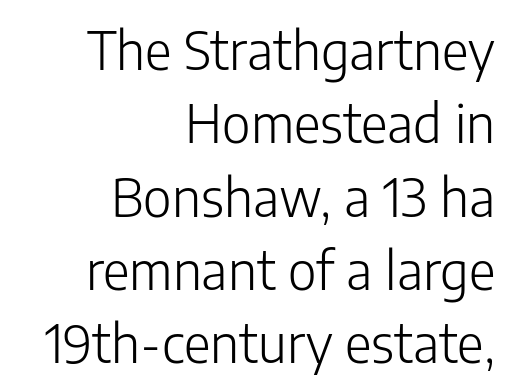
Q: Is the text bold? A: No.
Q: Is the text italic (slanted)? A: No, it is upright.
Q: Is the typeface a serif or a sans-serif typeface? A: Sans-serif.
Q: Is the text underlined? A: No.
Q: How is the paragraph aligned? A: Right-aligned.
Q: Is the spacing between letters normal or unusually wide? A: Normal.
Q: Is the spacing between lines tight, normal or loose? A: Normal.
Q: Width (condensed, normal, or wide)? A: Normal.
Q: Stroke contrast? A: Low.
Q: x-height? A: Medium.
Q: Monospaced? A: No.
